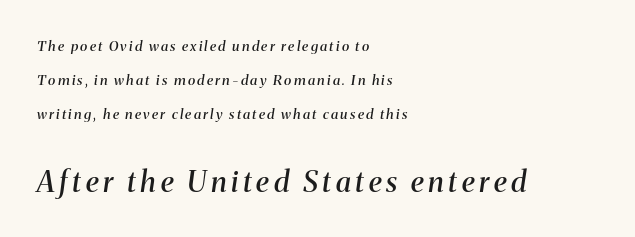
The image shows 29 px semibold serif type, italic (leaning right); set left-aligned, loose line spacing (2.44x), not underlined; the second (bottom) block is 2.07x larger; medium stroke contrast and a medium x-height.
